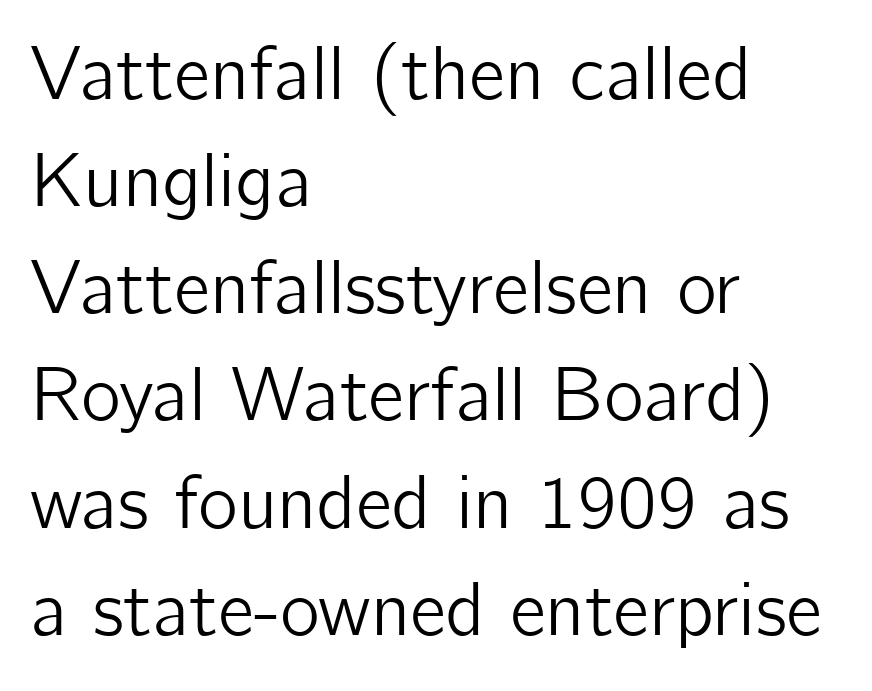
The zone under the glyphs is completely vacant. Does the copy run flush right? No — it runs flush left. Nothing sits at the stroke ends, so this counts as sans-serif. The rendering uses a moderate line-height, typical for paragraphs. This is roman type, the default non-slanted kind. There is no visible air inserted between adjacent glyphs.
